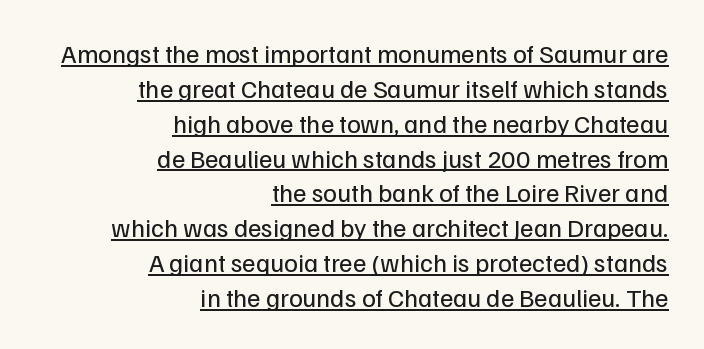
The image shows 26 px text type, upright; set right-aligned, normal line spacing (1.34x), normal letter spacing, underlined.
